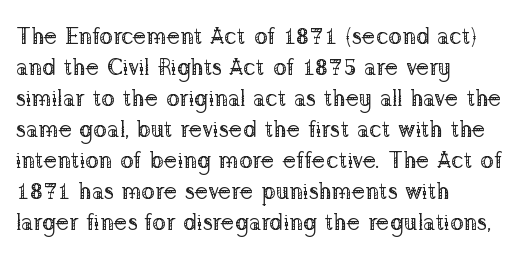
{"italic": "no", "bold": "no", "underline": "no", "align": "left", "line_spacing": "normal", "line_spacing_ratio": 1.35, "letter_spacing": "normal", "letter_spacing_em": 0.0, "glyph_px": 23}
